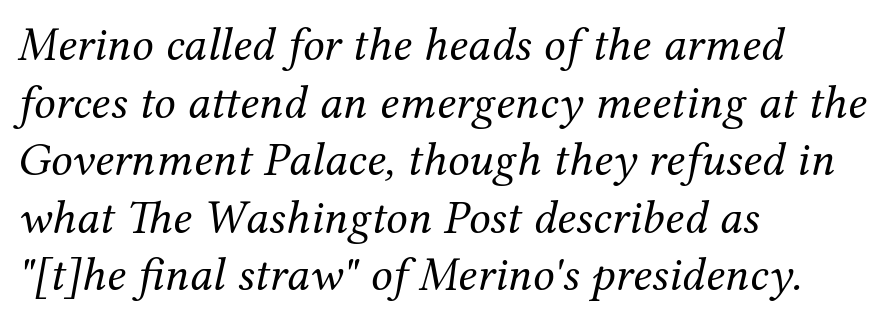
The weight tops out at a normal text grade. Alignment: flush left. Compared with ordinary roman type, these characters are visibly tilted. The rendering keeps characters at their native spacing.
